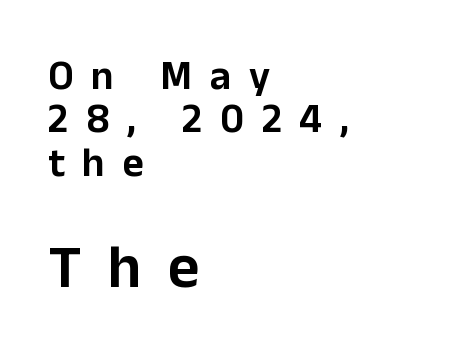
The image shows 61 px sans-serif type, upright; set left-aligned, tight line spacing (1.06x), unusually wide letter spacing (+0.43 em), not underlined; the second (bottom) block is 1.49x larger; low stroke contrast and a medium x-height.
